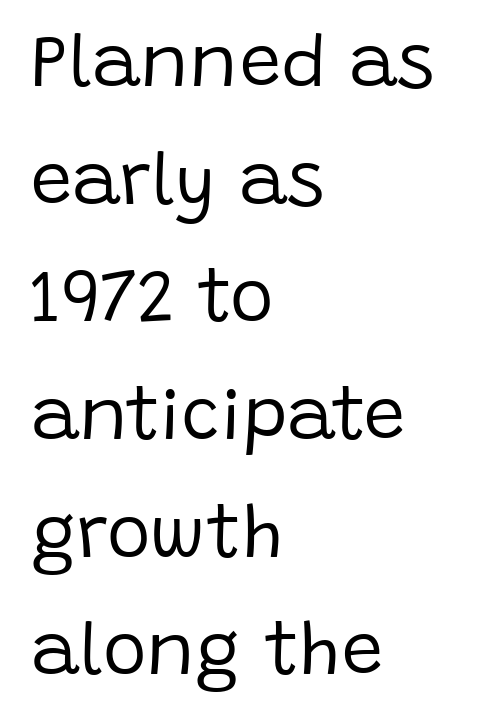
Check where the strokes stop: nothing finishes them off — pure sans. Letters rest on an invisible, unmarked baseline. Nobody touched the tracking dial on this one. Quick note: not italic, upright. Is there much room between lines? A standard amount, neither cramped nor airy.
